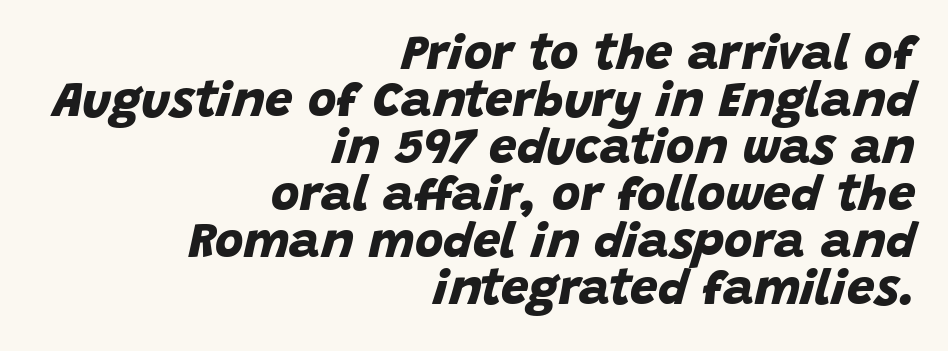
Q: Is the text bold? A: Yes.
Q: Is the typeface a serif or a sans-serif typeface? A: Sans-serif.
Q: Is the text underlined? A: No.
Q: How is the paragraph aligned? A: Right-aligned.
Q: Is the spacing between letters normal or unusually wide? A: Normal.
Q: Is the spacing between lines tight, normal or loose? A: Tight.
Q: Width (condensed, normal, or wide)? A: Normal.
Q: Stroke contrast? A: Low.
Q: x-height? A: Large.
Q: Monospaced? A: No.
